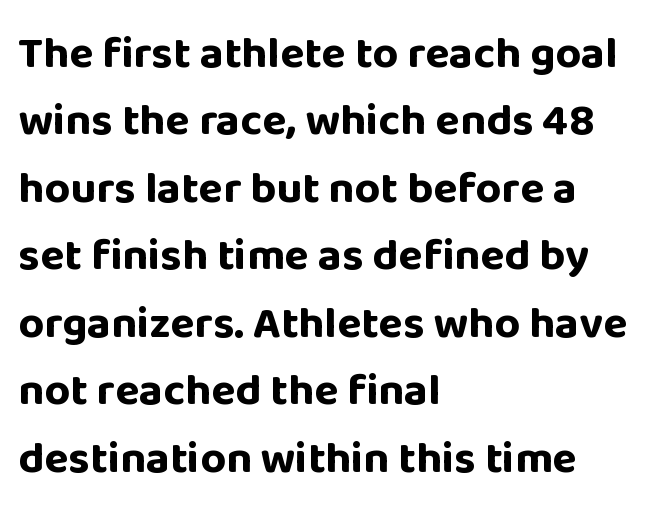
Is this a sans? Yes — the strokes have no serifs. There is no visible air inserted between adjacent glyphs. The typography opts for an upright posture over an oblique one. The rendering anchors every line to the left-hand side.
